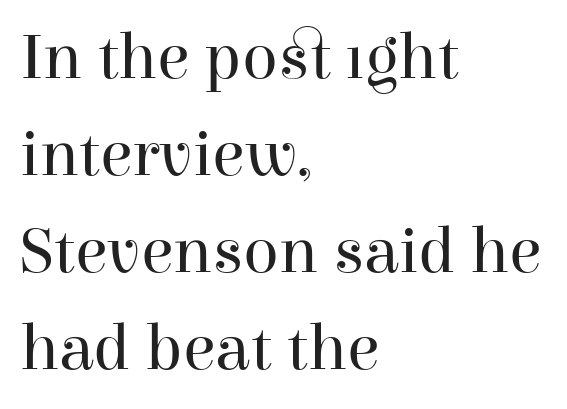
Q: Is the text bold? A: No.
Q: Is the text italic (slanted)? A: No, it is upright.
Q: Is the typeface a serif or a sans-serif typeface? A: Serif.
Q: Is the text underlined? A: No.
Q: How is the paragraph aligned? A: Left-aligned.
Q: Is the spacing between letters normal or unusually wide? A: Normal.
Q: Is the spacing between lines tight, normal or loose? A: Normal.
Q: Width (condensed, normal, or wide)? A: Normal.
Q: Stroke contrast? A: High.
Q: x-height? A: Medium.
Q: Monospaced? A: No.
